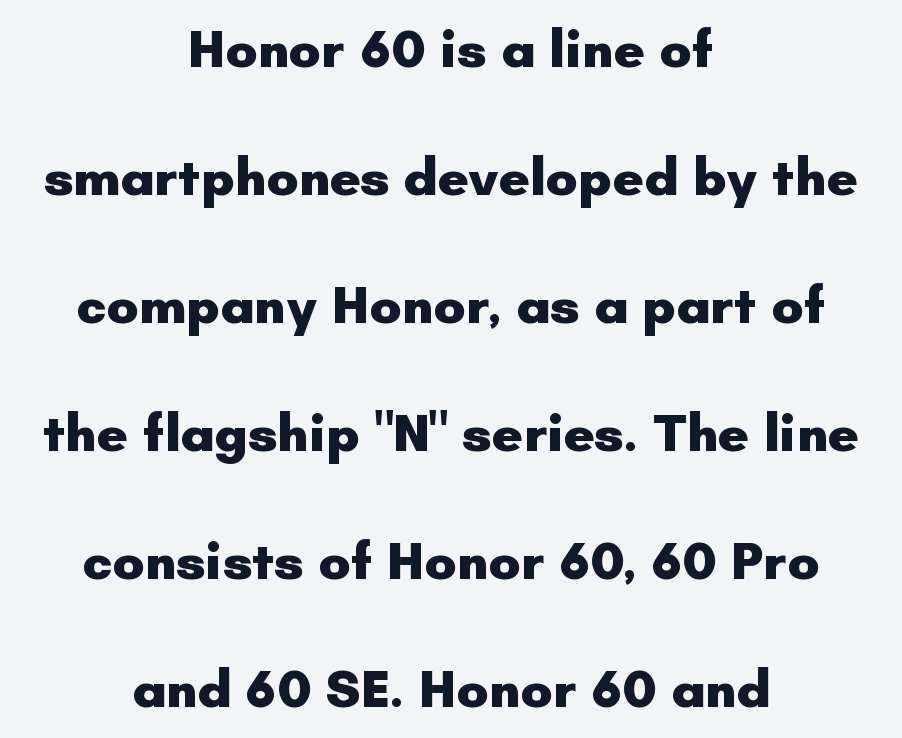
Q: Is the text bold? A: Yes.
Q: Is the text italic (slanted)? A: No, it is upright.
Q: Is the typeface a serif or a sans-serif typeface? A: Sans-serif.
Q: Is the text underlined? A: No.
Q: How is the paragraph aligned? A: Centered.
Q: Is the spacing between letters normal or unusually wide? A: Normal.
Q: Is the spacing between lines tight, normal or loose? A: Loose.
Q: Width (condensed, normal, or wide)? A: Normal.
Q: Stroke contrast? A: Low.
Q: x-height? A: Small.
Q: Monospaced? A: No.
